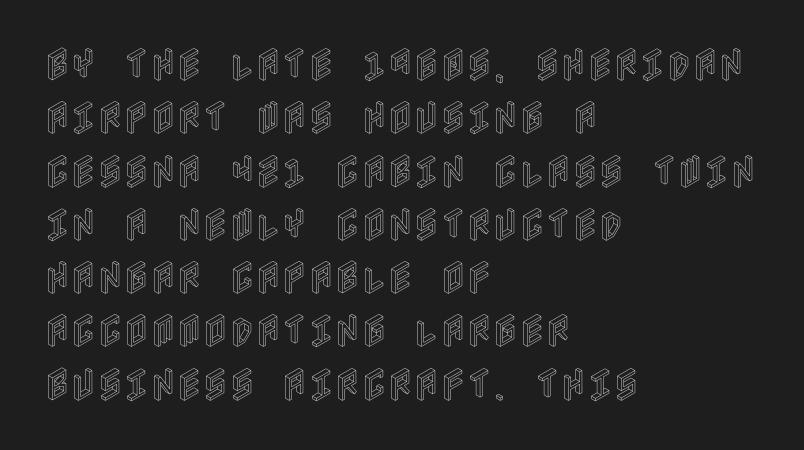
Q: Is the text italic (slanted)? A: No, it is upright.
Q: Is the text underlined? A: No.
Q: How is the paragraph aligned? A: Left-aligned.
Q: Is the spacing between letters normal or unusually wide? A: Normal.
Q: Is the spacing between lines tight, normal or loose? A: Normal.
Q: Width (condensed, normal, or wide)? A: Condensed.
Q: x-height? A: Large.
